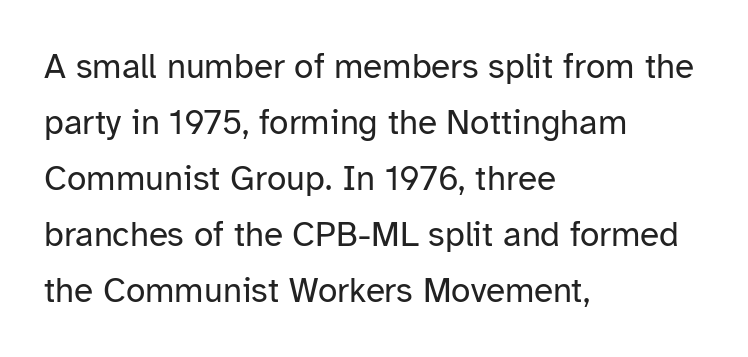
{"serif": "no", "italic": "no", "bold": "no", "weight": "regular", "width": "normal", "stroke_contrast": "low", "x_height": "medium", "monospaced": "no", "underline": "no", "align": "left", "line_spacing": "normal", "line_spacing_ratio": 1.6, "letter_spacing": "normal", "letter_spacing_em": 0.0, "glyph_px": 35}
